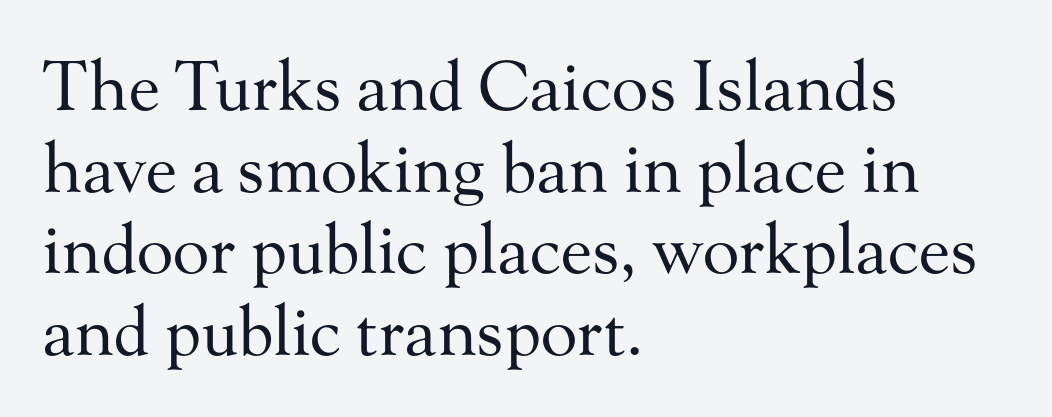
{"serif": "yes", "italic": "no", "bold": "no", "weight": "regular", "width": "normal", "stroke_contrast": "medium", "x_height": "small", "monospaced": "no", "underline": "no", "align": "left", "line_spacing_ratio": 1.2, "letter_spacing": "normal", "letter_spacing_em": 0.0, "glyph_px": 68}
